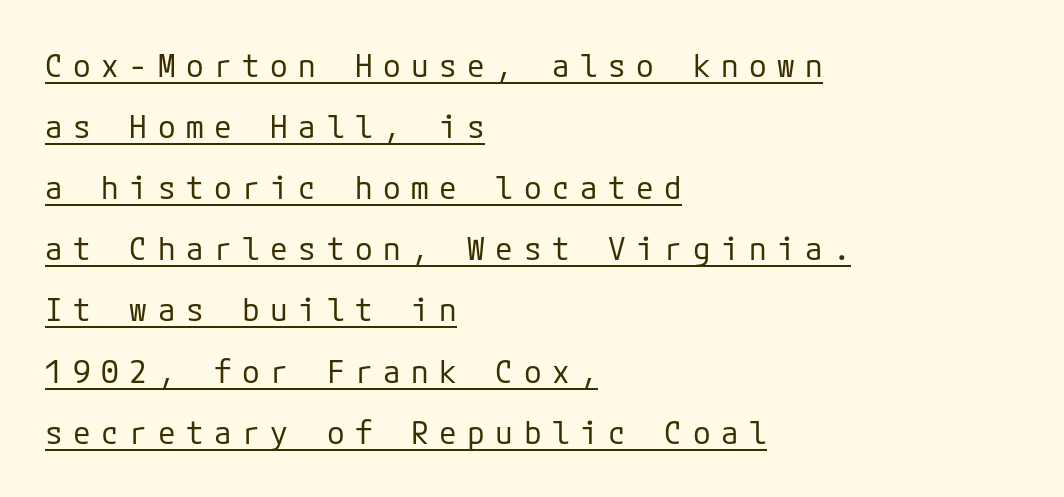
Q: Is the text bold? A: No.
Q: Is the text italic (slanted)? A: No, it is upright.
Q: Is the typeface a serif or a sans-serif typeface? A: Sans-serif.
Q: Is the text underlined? A: Yes.
Q: How is the paragraph aligned? A: Left-aligned.
Q: Is the spacing between letters normal or unusually wide? A: Unusually wide.
Q: Is the spacing between lines tight, normal or loose? A: Loose.
Q: Width (condensed, normal, or wide)? A: Normal.
Q: Stroke contrast? A: Low.
Q: x-height? A: Medium.
